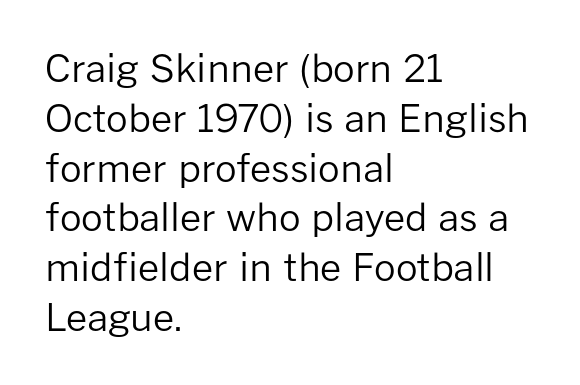
The image shows 38 px regular-weight sans-serif type, upright; set left-aligned, normal line spacing (1.31x), normal letter spacing, not underlined; low stroke contrast and a medium x-height.
